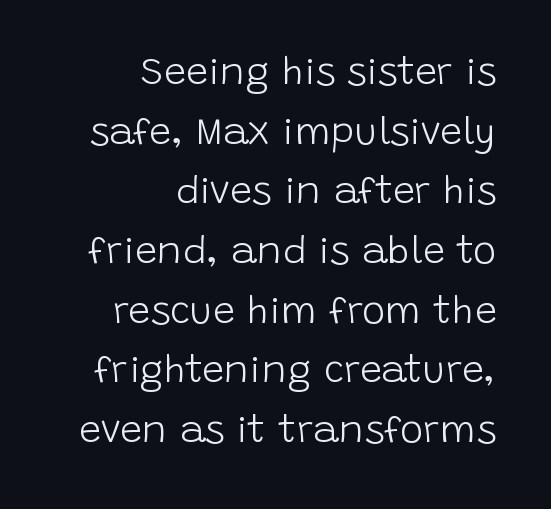
The typesetting does not lean heavy: it is not bold. The lettering holds an erect, upright posture throughout. Spacing verdict: proportional, widths tailored to each character. Spacing between characters is what you'd get straight out of the box. Horizontal bands of white between lines are of average thickness. Stroke terminals: plain, sans-serif.
